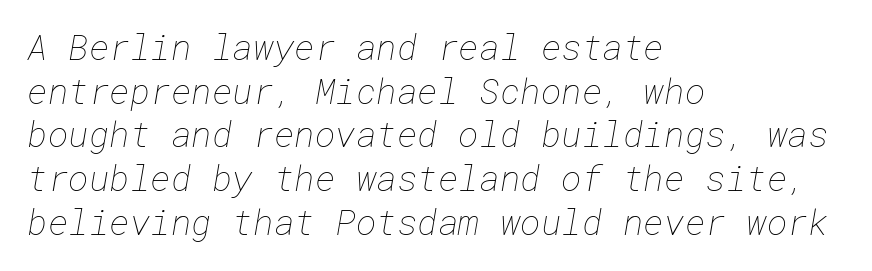
{"bold": "no", "weight": "thin", "width": "normal", "stroke_contrast": "low", "x_height": "medium", "underline": "no", "align": "left", "line_spacing": "normal", "line_spacing_ratio": 1.25, "letter_spacing": "normal", "letter_spacing_em": 0.0, "glyph_px": 35}
